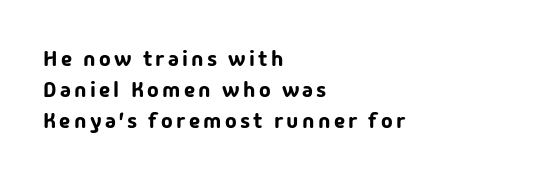
The image shows 22 px text type, upright; set left-aligned, normal line spacing (1.4x), not underlined.
